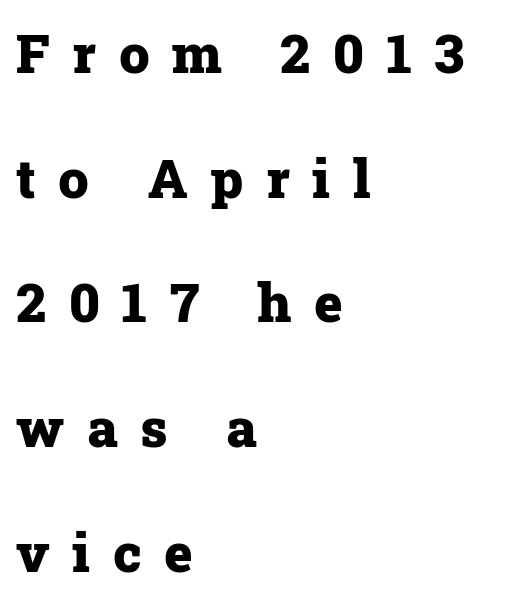
The image shows 54 px heavy serif type, upright; set left-aligned, loose line spacing (2.31x), unusually wide letter spacing (+0.42 em), not underlined; low stroke contrast and a medium x-height.
